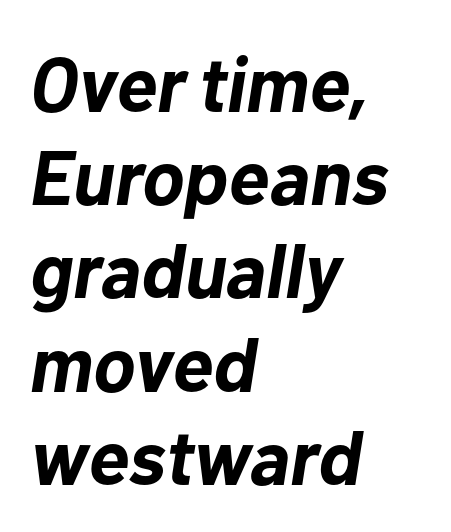
{"italic": "yes", "lean": "right", "slant_degrees": 10, "bold": "yes", "weight": "bold", "width": "normal", "stroke_contrast": "low", "x_height": "medium", "monospaced": "no", "underline": "no", "align": "left", "line_spacing_ratio": 1.21, "letter_spacing": "normal", "letter_spacing_em": 0.0, "glyph_px": 77}
